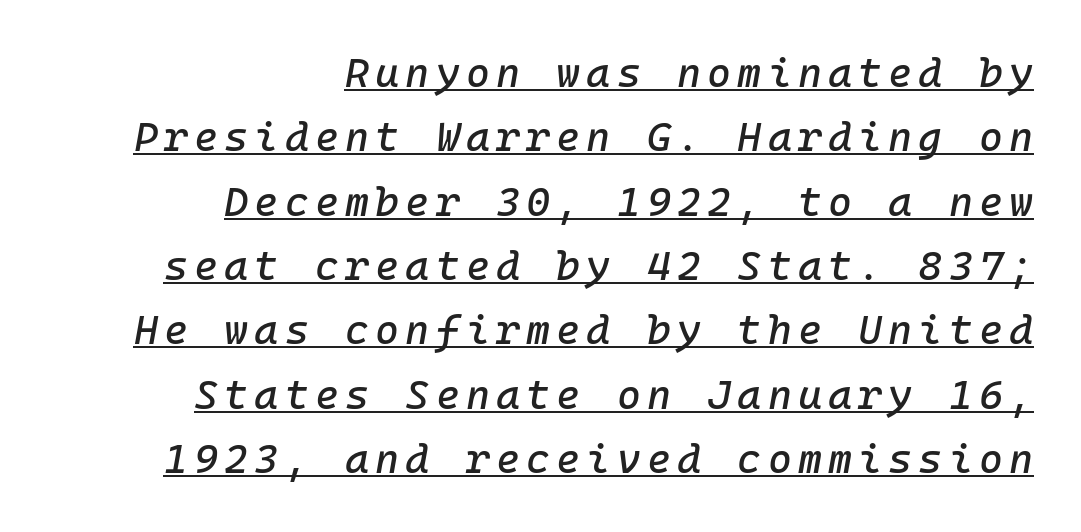
The image shows 41 px text type, italic (leaning right); set right-aligned, normal line spacing (1.57x), underlined; low stroke contrast and a medium x-height.
